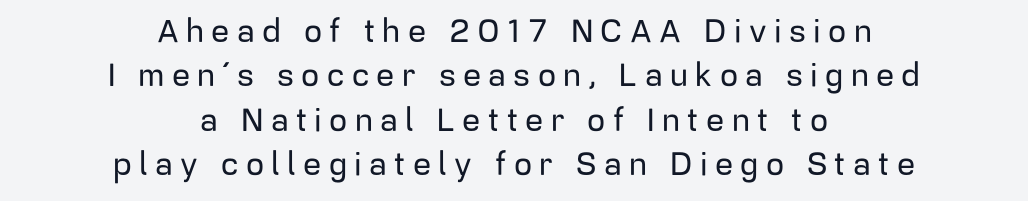
The image shows 32 px sans-serif type, upright; set centered, normal line spacing (1.39x), unusually wide letter spacing (+0.23 em), not underlined; low stroke contrast and a medium x-height.
